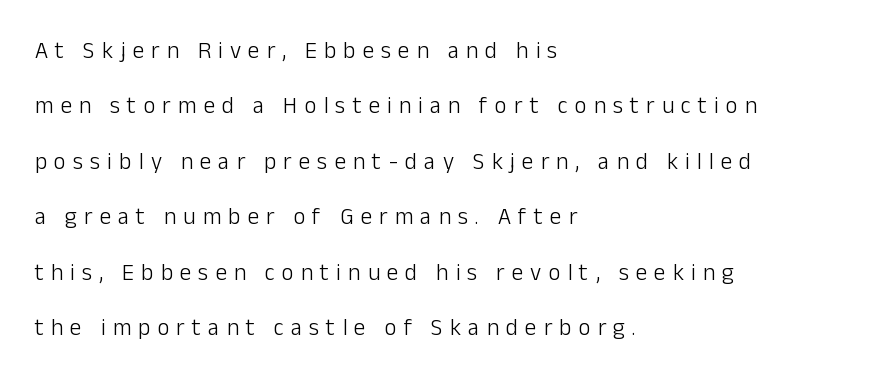
The image shows 23 px text type, upright; set left-aligned, loose line spacing (2.41x), unusually wide letter spacing (+0.31 em), not underlined.
